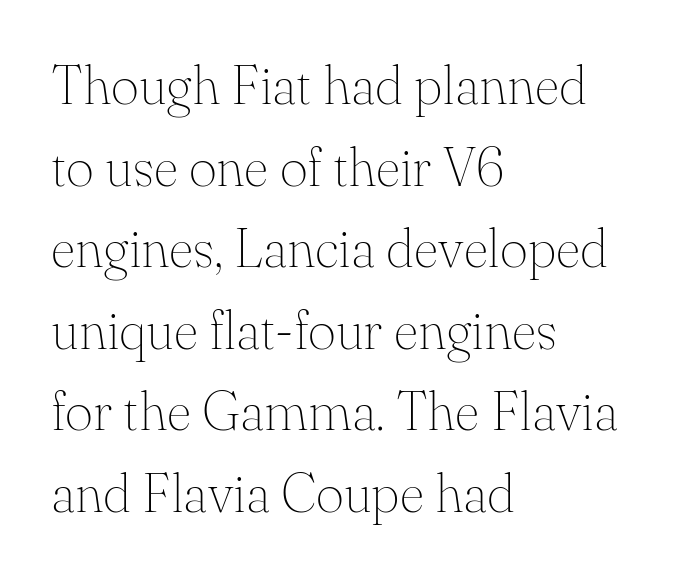
Q: Is the text bold? A: No.
Q: Is the text italic (slanted)? A: No, it is upright.
Q: Is the typeface a serif or a sans-serif typeface? A: Serif.
Q: Is the text underlined? A: No.
Q: How is the paragraph aligned? A: Left-aligned.
Q: Is the spacing between letters normal or unusually wide? A: Normal.
Q: Is the spacing between lines tight, normal or loose? A: Normal.
Q: Width (condensed, normal, or wide)? A: Normal.
Q: Stroke contrast? A: Medium.
Q: x-height? A: Small.
Q: Monospaced? A: No.
